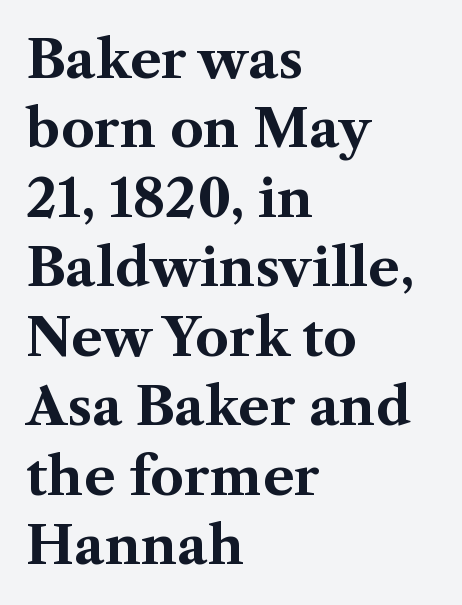
Q: Is the text bold? A: Yes.
Q: Is the text italic (slanted)? A: No, it is upright.
Q: Is the typeface a serif or a sans-serif typeface? A: Serif.
Q: Is the text underlined? A: No.
Q: How is the paragraph aligned? A: Left-aligned.
Q: Is the spacing between letters normal or unusually wide? A: Normal.
Q: Is the spacing between lines tight, normal or loose? A: Normal.
Q: Width (condensed, normal, or wide)? A: Normal.
Q: Stroke contrast? A: Medium.
Q: x-height? A: Medium.
Q: Monospaced? A: No.
